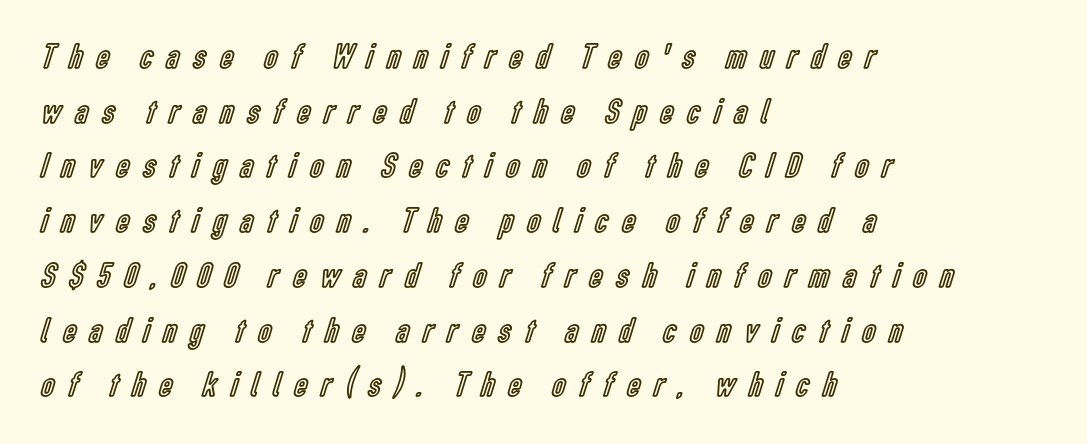
Q: Is the text italic (slanted)? A: Yes.
Q: Is the text underlined? A: No.
Q: How is the paragraph aligned? A: Left-aligned.
Q: Is the spacing between letters normal or unusually wide? A: Unusually wide.
Q: Is the spacing between lines tight, normal or loose? A: Normal.
Q: Width (condensed, normal, or wide)? A: Condensed.
Q: x-height? A: Medium.
Q: Monospaced? A: No.
